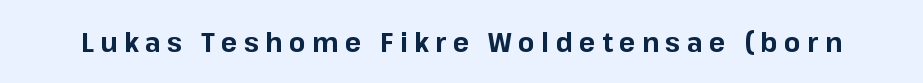
Its strokes are broad and dark, the hallmark of bold type. Does the lettering tilt? It doesn't — this is upright. Students, note that the glyphs here are deliberately spaced far apart. Descender tails drop into unmarked territory.
